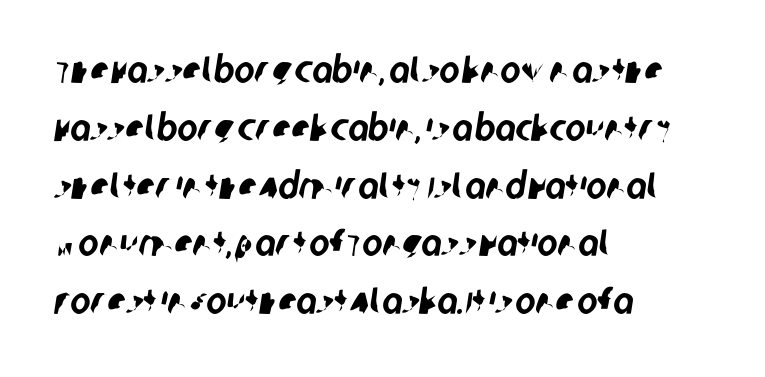
Q: Is the typeface a serif or a sans-serif typeface? A: Sans-serif.
Q: Is the text underlined? A: No.
Q: How is the paragraph aligned? A: Left-aligned.
Q: Is the spacing between letters normal or unusually wide? A: Normal.
Q: Is the spacing between lines tight, normal or loose? A: Normal.
Q: Width (condensed, normal, or wide)? A: Condensed.
Q: Stroke contrast? A: Low.
Q: x-height? A: Large.
Q: Monospaced? A: No.
